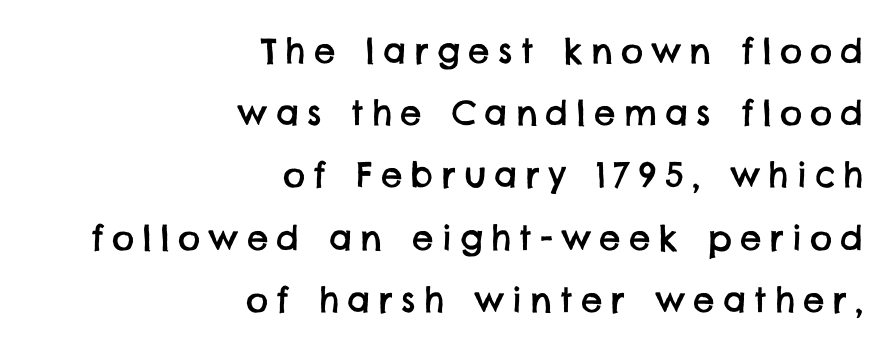
Each line ends at the same right margin while the left side varies. Tracking value appears strongly positive — letters spread wide. Serifs: no, the terminals of the letterforms are clean. Beneath every word, the page is bare. Varying glyph widths throughout — classic text-font behaviour.
